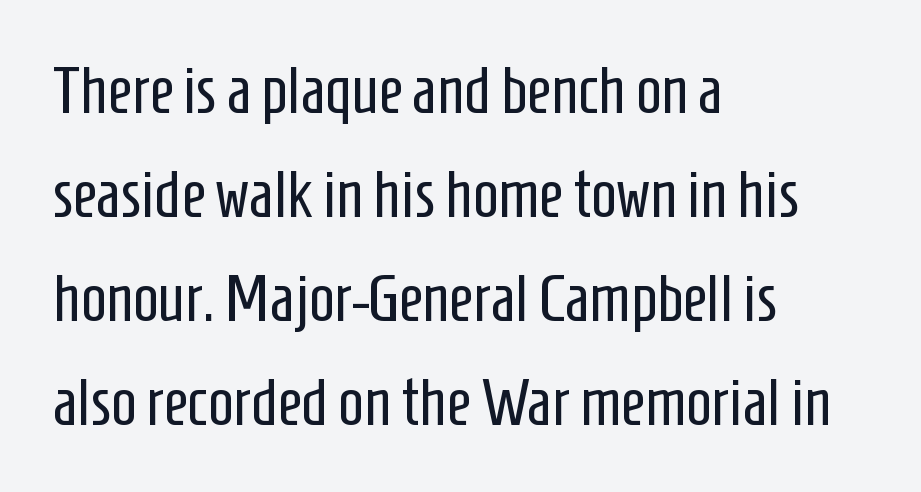
{"serif": "no", "italic": "no", "bold": "no", "weight": "regular", "width": "condensed", "stroke_contrast": "low", "x_height": "medium", "monospaced": "no", "underline": "no", "align": "left", "line_spacing": "normal", "line_spacing_ratio": 1.55, "letter_spacing": "normal", "letter_spacing_em": 0.0, "glyph_px": 67}
